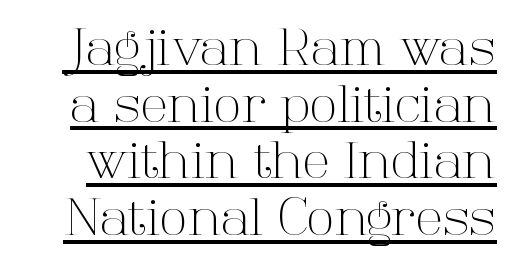
Q: Is the text bold? A: No.
Q: Is the text italic (slanted)? A: No, it is upright.
Q: Is the typeface a serif or a sans-serif typeface? A: Serif.
Q: Is the text underlined? A: Yes.
Q: Is the spacing between letters normal or unusually wide? A: Normal.
Q: Is the spacing between lines tight, normal or loose? A: Tight.
Q: Width (condensed, normal, or wide)? A: Normal.
Q: Stroke contrast? A: High.
Q: x-height? A: Medium.
Q: Monospaced? A: No.
